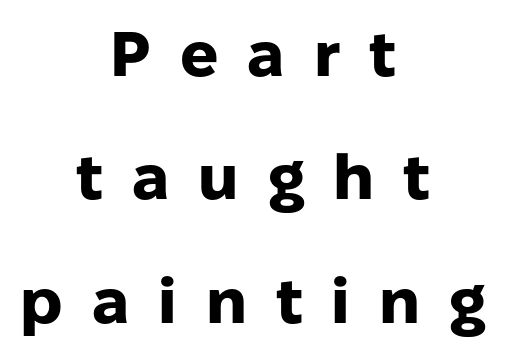
The image shows 63 px heavy sans-serif type, upright; set centered, loose line spacing (1.96x), unusually wide letter spacing (+0.46 em), not underlined; low stroke contrast and a medium x-height.
